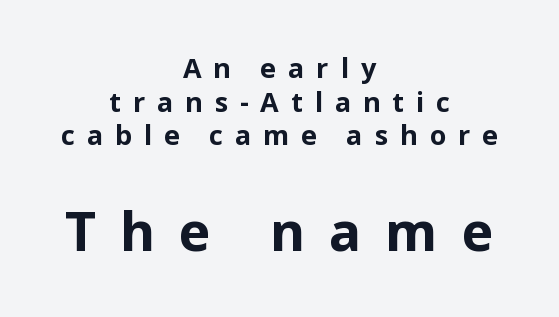
Q: Is the text bold? A: Yes.
Q: Is the text italic (slanted)? A: No, it is upright.
Q: Is the typeface a serif or a sans-serif typeface? A: Sans-serif.
Q: Is the text underlined? A: No.
Q: How is the paragraph aligned? A: Centered.
Q: Is the spacing between letters normal or unusually wide? A: Unusually wide.
Q: Is the spacing between lines tight, normal or loose? A: Normal.
Q: Which block of text is set in a larger size, the first (top) or the second (bottom)? A: The second (bottom) one.
Q: Width (condensed, normal, or wide)? A: Normal.
Q: Stroke contrast? A: Low.
Q: x-height? A: Medium.
Q: Monospaced? A: No.
